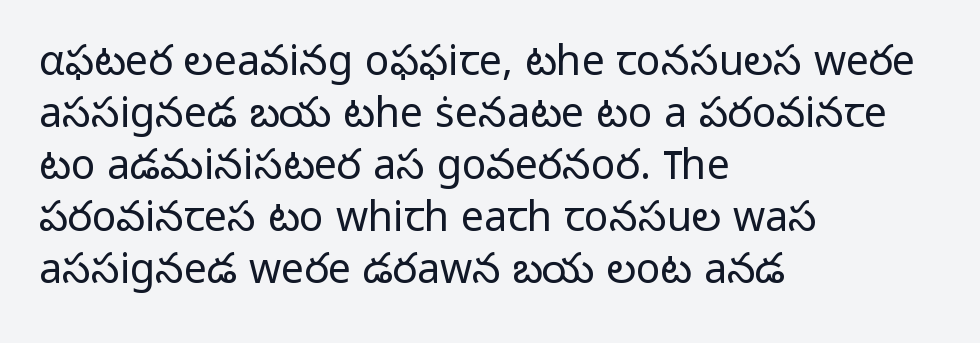
The image shows 41 px light sans-serif type, upright; set left-aligned, normal line spacing (1.27x), normal letter spacing, not underlined; low stroke contrast and a medium x-height.
